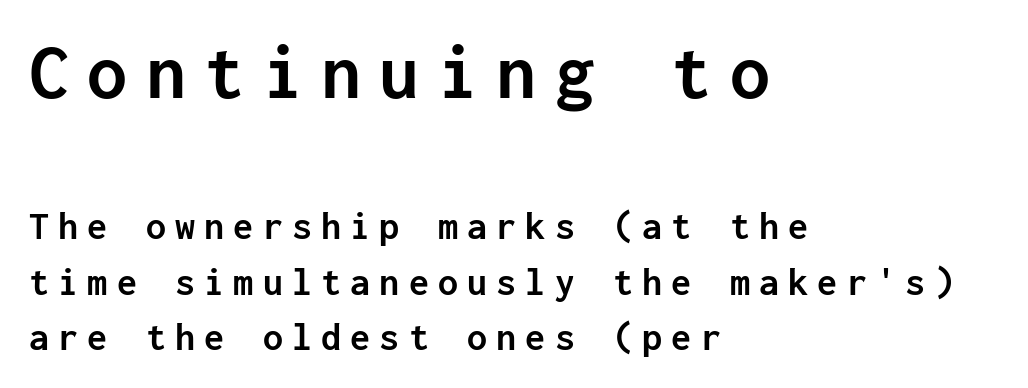
{"serif": "no", "italic": "no", "bold": "yes", "weight": "semibold", "width": "normal", "stroke_contrast": "low", "x_height": "medium", "monospaced": "yes", "underline": "no", "align": "left", "line_spacing": "normal", "line_spacing_ratio": 1.39, "letter_spacing": "wide", "letter_spacing_em": 0.23, "larger_block": "first", "size_ratio": 2.0, "glyph_px": 80}
